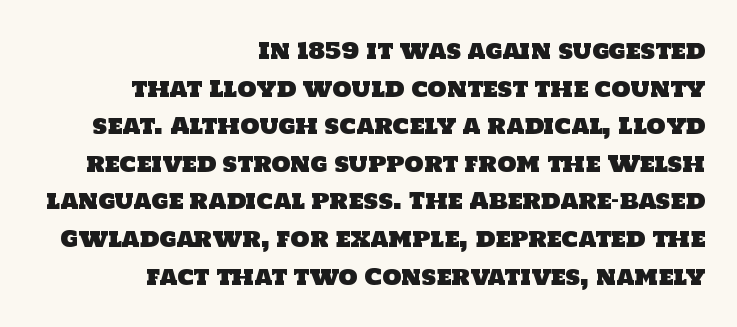
Short and long lines alike share a common ending point at right. Each word holds together tightly as a unit, with standard inter-letter gaps. The baseline area is clear.
